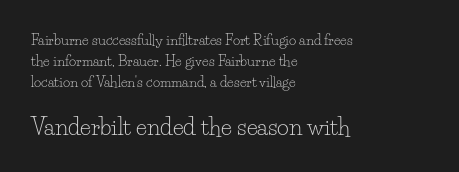
{"italic": "no", "bold": "no", "underline": "no", "align": "left", "line_spacing": "normal", "line_spacing_ratio": 1.49, "letter_spacing": "normal", "letter_spacing_em": 0.0, "larger_block": "second", "size_ratio": 1.64, "glyph_px": 23}
